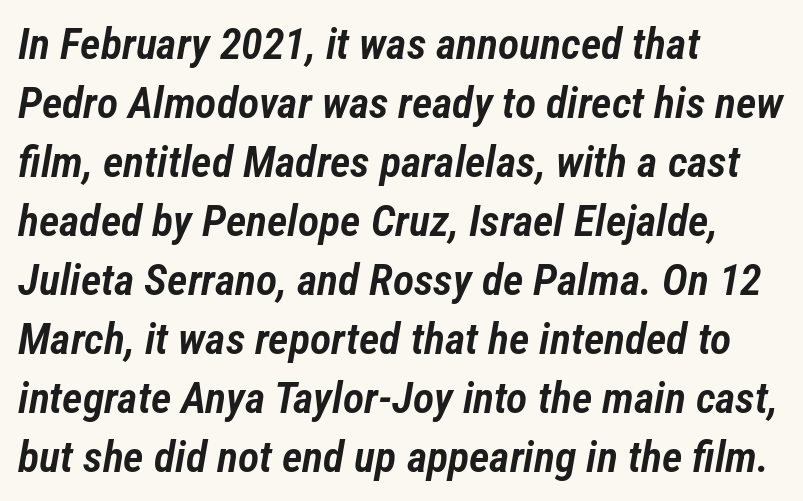
{"italic": "yes", "lean": "right", "slant_degrees": 12, "bold": "semi", "weight": "semibold", "width": "condensed", "stroke_contrast": "low", "x_height": "medium", "monospaced": "no", "underline": "no", "align": "left", "line_spacing": "normal", "line_spacing_ratio": 1.34, "letter_spacing": "normal", "letter_spacing_em": 0.0, "glyph_px": 44}
